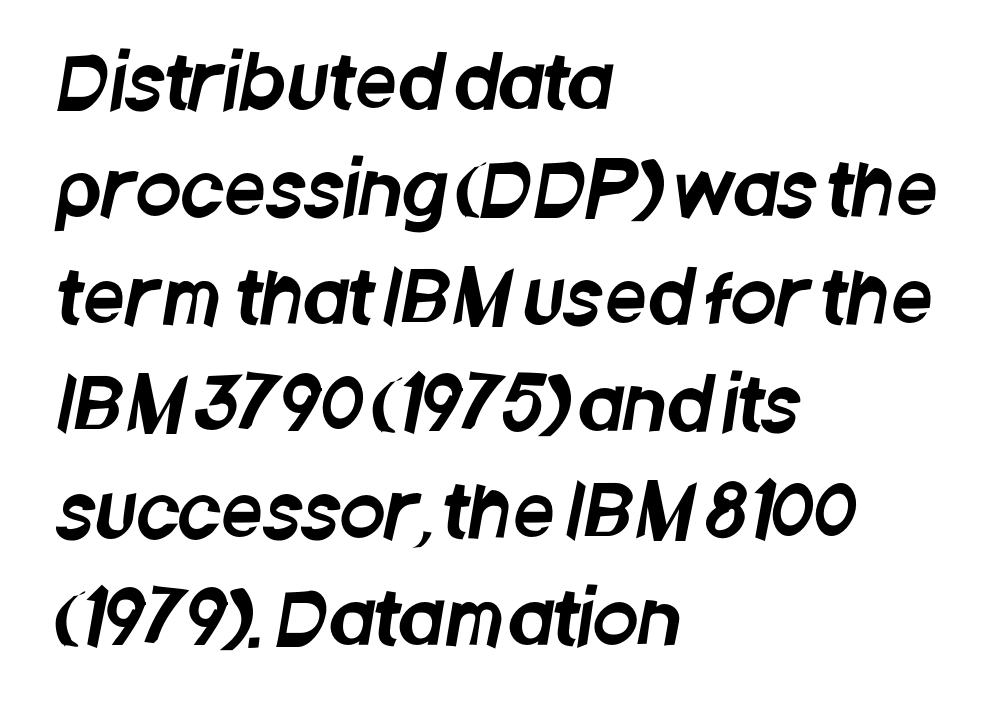
The image shows 74 px condensed sans-serif type; set left-aligned, normal line spacing (1.45x), normal letter spacing, not underlined; low stroke contrast and a large x-height.
